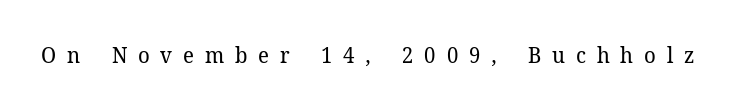
The image shows 22 px text type, upright; set unusually wide letter spacing (+0.49 em), not underlined.
